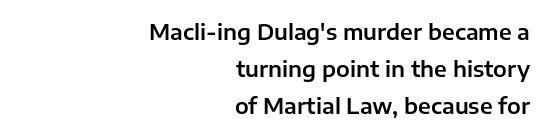
The image shows 22 px text type, upright; set right-aligned, normal line spacing (1.69x), normal letter spacing, not underlined.
